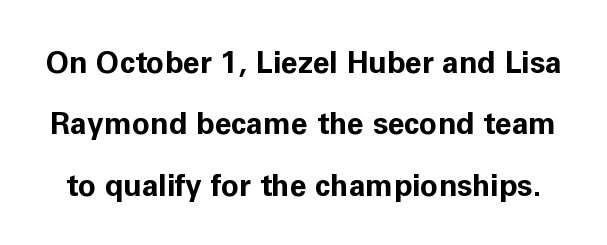
{"serif": "no", "italic": "no", "bold": "yes", "weight": "bold", "width": "normal", "stroke_contrast": "low", "x_height": "medium", "monospaced": "no", "underline": "no", "line_spacing": "loose", "line_spacing_ratio": 2.05, "letter_spacing": "normal", "letter_spacing_em": 0.0, "glyph_px": 30}
